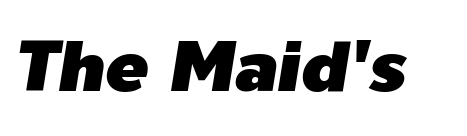
The line texture is even and compact thanks to regular tracking. Do the characters align in a grid? No, the font is proportional. The space directly below the letters is spotless. The glyphs look as if they've been sheared to an angle.
